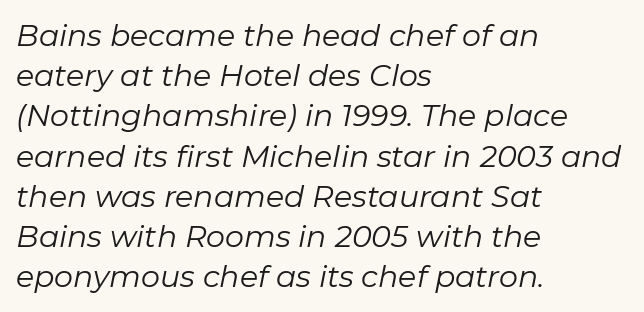
A typesetter would call this leading conventional body-copy spacing. Think of a printed novel: that variable character pitch is what you see here. Compared with ordinary roman type, these characters are visibly tilted. Each stroke keeps to a modest, everyday thickness or less.
